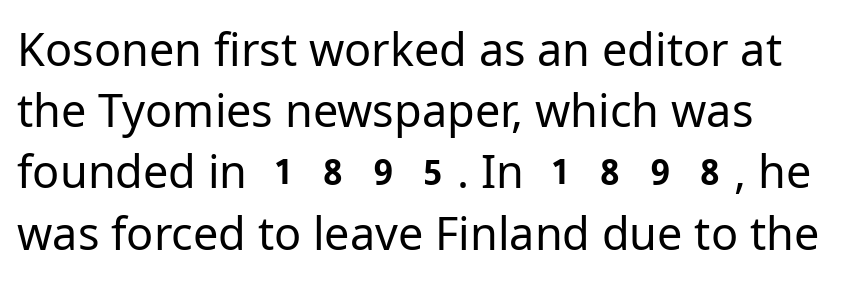
{"serif": "no", "italic": "no", "bold": "no", "weight": "regular", "width": "normal", "stroke_contrast": "low", "x_height": "medium", "monospaced": "no", "underline": "no", "line_spacing": "normal", "line_spacing_ratio": 1.36, "letter_spacing": "normal", "letter_spacing_em": 0.0, "glyph_px": 45}
